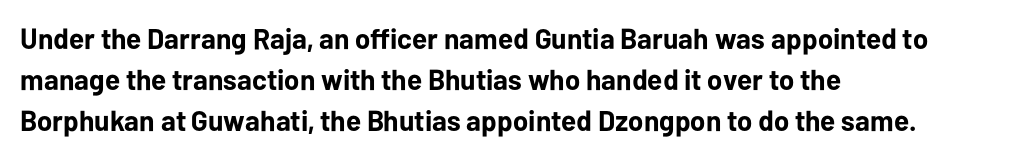
{"serif": "no", "italic": "no", "bold": "yes", "weight": "bold", "width": "normal", "stroke_contrast": "low", "x_height": "medium", "monospaced": "no", "underline": "no", "align": "left", "line_spacing": "normal", "line_spacing_ratio": 1.41, "letter_spacing": "normal", "letter_spacing_em": 0.0, "glyph_px": 29}
